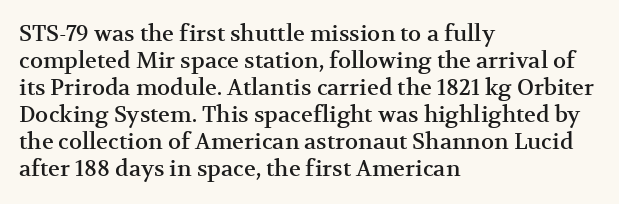
The image shows 22 px text type, upright; set left-aligned, line spacing 1.23x, normal letter spacing, not underlined.
